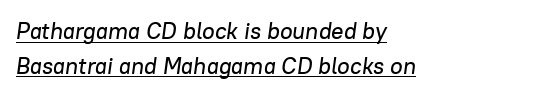
The image shows 23 px text type, italic (leaning right); set left-aligned, normal line spacing (1.51x), normal letter spacing, underlined.
